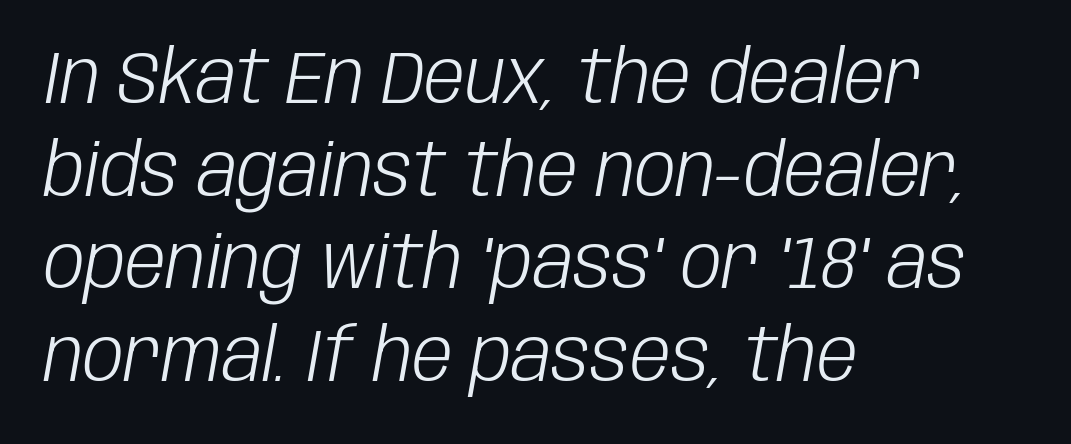
The image shows 73 px light, condensed type, italic (leaning right); set left-aligned, normal line spacing (1.27x), normal letter spacing, not underlined; low stroke contrast and a large x-height.
